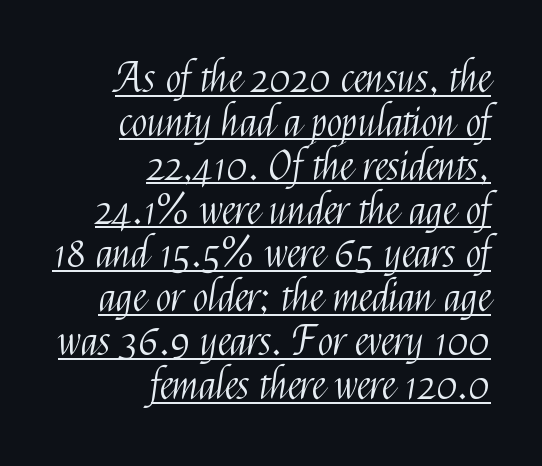
{"serif": "no", "bold": "no", "weight": "light", "width": "condensed", "stroke_contrast": "medium", "x_height": "medium", "monospaced": "no", "underline": "yes", "align": "right", "line_spacing": "tight", "line_spacing_ratio": 1.07, "letter_spacing": "normal", "letter_spacing_em": 0.0, "glyph_px": 41}
